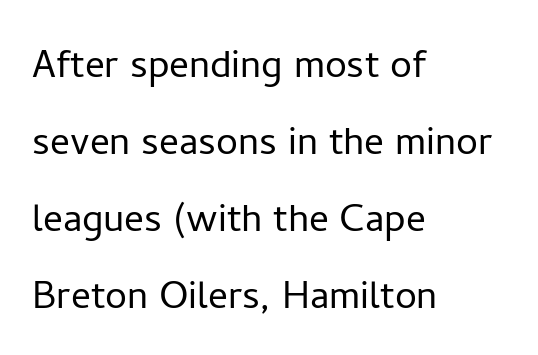
Q: Is the text bold? A: No.
Q: Is the text italic (slanted)? A: No, it is upright.
Q: Is the typeface a serif or a sans-serif typeface? A: Sans-serif.
Q: Is the text underlined? A: No.
Q: How is the paragraph aligned? A: Left-aligned.
Q: Is the spacing between letters normal or unusually wide? A: Normal.
Q: Is the spacing between lines tight, normal or loose? A: Normal.
Q: Width (condensed, normal, or wide)? A: Normal.
Q: Stroke contrast? A: Low.
Q: x-height? A: Medium.
Q: Monospaced? A: No.
